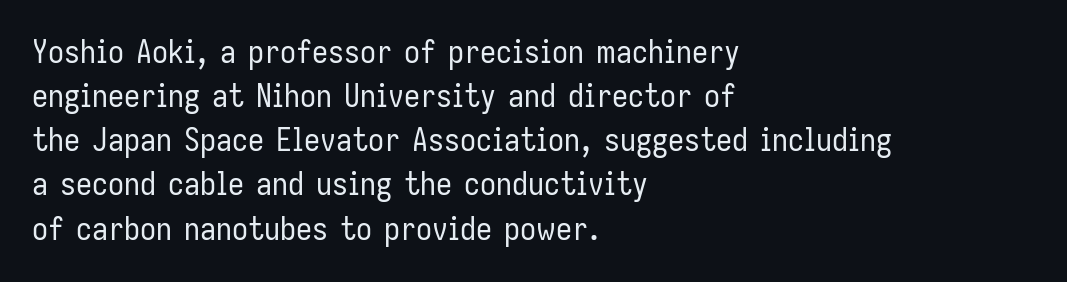
{"serif": "no", "italic": "no", "bold": "no", "weight": "regular", "width": "condensed", "stroke_contrast": "low", "x_height": "medium", "monospaced": "no", "underline": "no", "align": "left", "line_spacing": "normal", "line_spacing_ratio": 1.38, "letter_spacing": "normal", "letter_spacing_em": 0.0, "glyph_px": 32}
